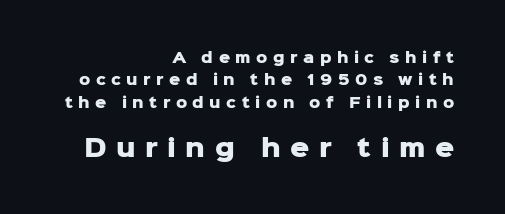
The image shows 24 px bold type, upright; set right-aligned, normal line spacing (1.6x), unusually wide letter spacing (+0.39 em), not underlined; the second (bottom) block is 1.71x larger.
